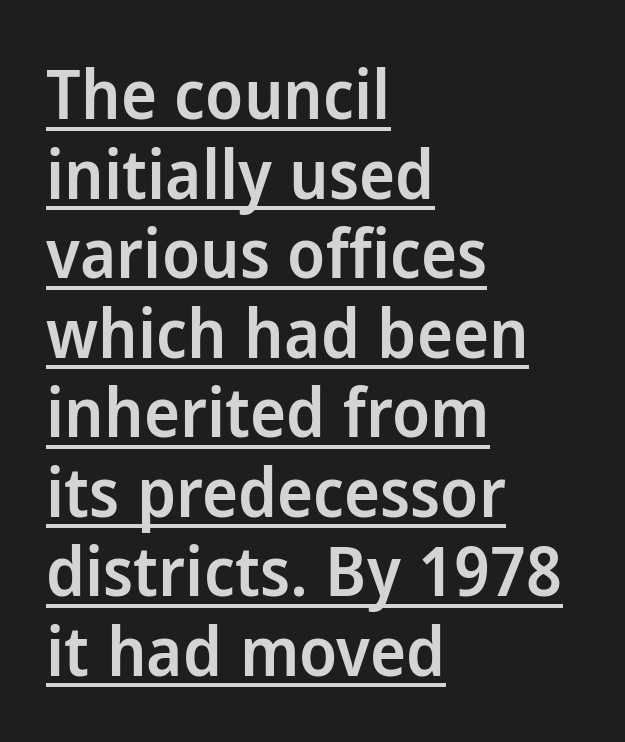
Q: Is the text bold? A: Semi-bold.
Q: Is the text italic (slanted)? A: No, it is upright.
Q: Is the typeface a serif or a sans-serif typeface? A: Sans-serif.
Q: Is the text underlined? A: Yes.
Q: How is the paragraph aligned? A: Left-aligned.
Q: Is the spacing between letters normal or unusually wide? A: Normal.
Q: Width (condensed, normal, or wide)? A: Normal.
Q: Stroke contrast? A: Low.
Q: x-height? A: Medium.
Q: Monospaced? A: No.
